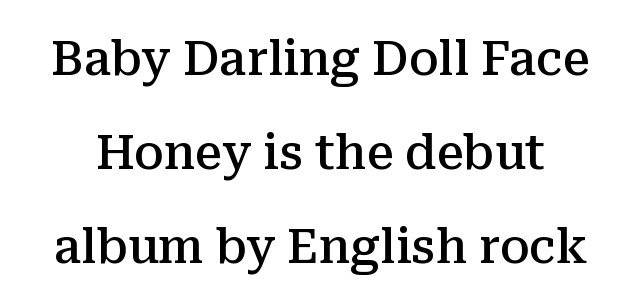
Q: Is the text bold? A: Semi-bold.
Q: Is the text italic (slanted)? A: No, it is upright.
Q: Is the typeface a serif or a sans-serif typeface? A: Serif.
Q: Is the text underlined? A: No.
Q: Is the spacing between letters normal or unusually wide? A: Normal.
Q: Is the spacing between lines tight, normal or loose? A: Loose.
Q: Width (condensed, normal, or wide)? A: Normal.
Q: Stroke contrast? A: Medium.
Q: x-height? A: Medium.
Q: Monospaced? A: No.
